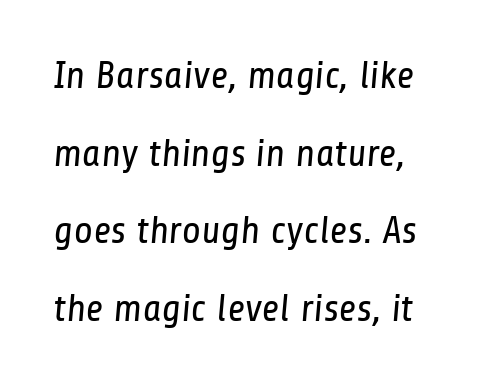
Q: Is the text bold? A: No.
Q: Is the typeface a serif or a sans-serif typeface? A: Sans-serif.
Q: Is the text underlined? A: No.
Q: Is the spacing between letters normal or unusually wide? A: Normal.
Q: Is the spacing between lines tight, normal or loose? A: Loose.
Q: Width (condensed, normal, or wide)? A: Condensed.
Q: Stroke contrast? A: Low.
Q: x-height? A: Medium.
Q: Monospaced? A: No.
